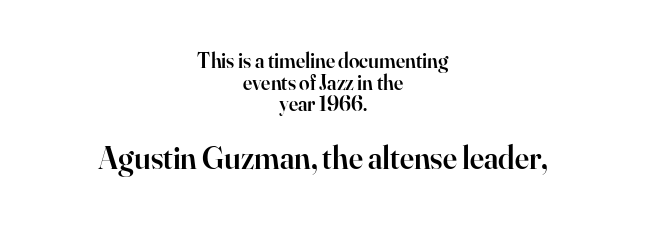
{"serif": "yes", "italic": "no", "bold": "semi", "weight": "semibold", "width": "normal", "stroke_contrast": "high", "x_height": "small", "monospaced": "no", "underline": "no", "align": "center", "line_spacing": "tight", "line_spacing_ratio": 1.03, "letter_spacing": "normal", "letter_spacing_em": 0.0, "larger_block": "second", "size_ratio": 1.52, "glyph_px": 32}
